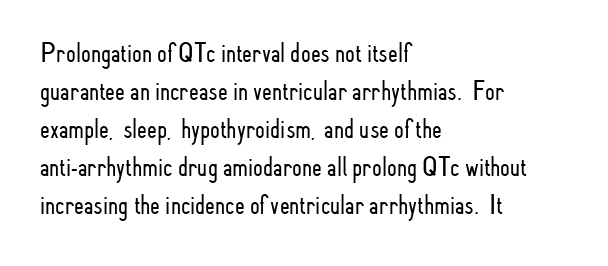
{"serif": "no", "italic": "no", "bold": "no", "weight": "light", "width": "condensed", "stroke_contrast": "low", "x_height": "small", "monospaced": "no", "underline": "no", "align": "left", "line_spacing": "normal", "line_spacing_ratio": 1.36, "letter_spacing": "normal", "letter_spacing_em": 0.0, "glyph_px": 28}
